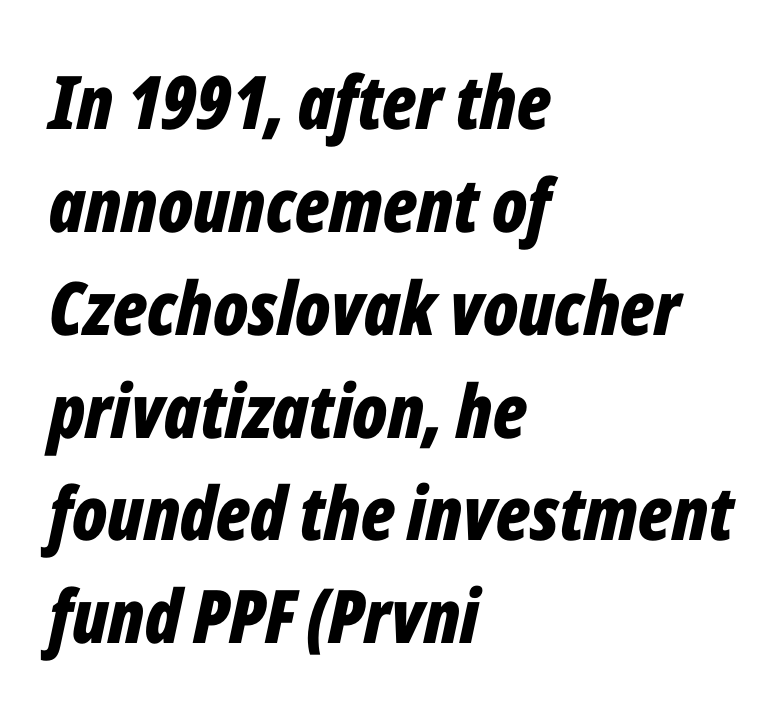
The image shows 74 px bold, condensed type, italic (leaning right); set left-aligned, normal line spacing (1.39x), normal letter spacing, not underlined; low stroke contrast and a medium x-height.
